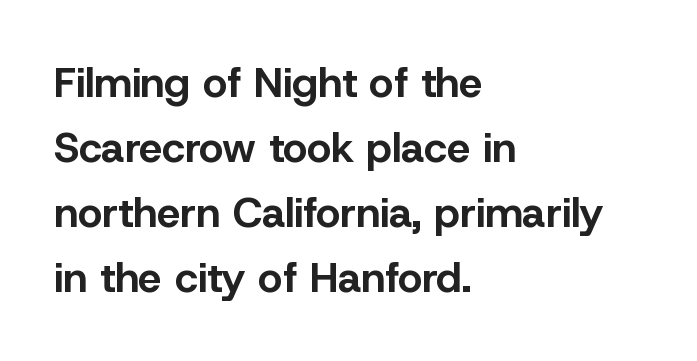
The image shows 42 px bold sans-serif type, upright; set left-aligned, normal line spacing (1.55x), normal letter spacing, not underlined; low stroke contrast and a medium x-height.
